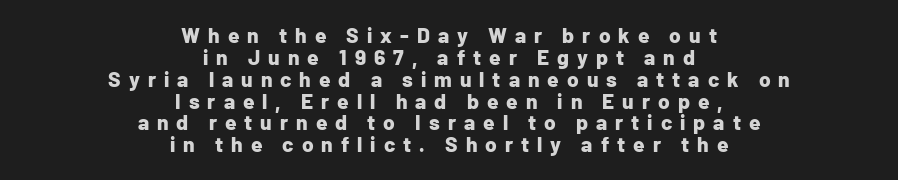
Q: Is the text bold? A: Yes.
Q: Is the text italic (slanted)? A: No, it is upright.
Q: Is the text underlined? A: No.
Q: How is the paragraph aligned? A: Centered.
Q: Is the spacing between letters normal or unusually wide? A: Unusually wide.
Q: Is the spacing between lines tight, normal or loose? A: Tight.
